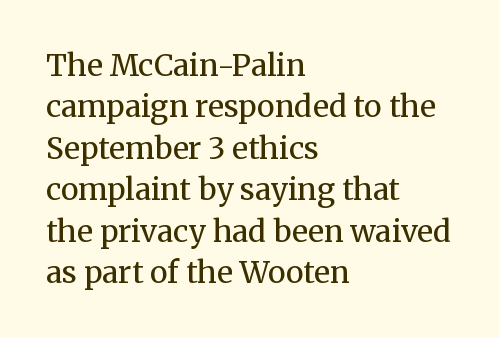
Q: Is the text bold? A: No.
Q: Is the text italic (slanted)? A: No, it is upright.
Q: Is the typeface a serif or a sans-serif typeface? A: Serif.
Q: Is the text underlined? A: No.
Q: How is the paragraph aligned? A: Left-aligned.
Q: Is the spacing between letters normal or unusually wide? A: Normal.
Q: Is the spacing between lines tight, normal or loose? A: Normal.
Q: Width (condensed, normal, or wide)? A: Normal.
Q: Stroke contrast? A: Medium.
Q: x-height? A: Medium.
Q: Monospaced? A: No.
